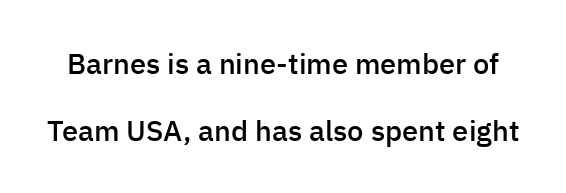
Q: Is the text bold? A: Semi-bold.
Q: Is the text italic (slanted)? A: No, it is upright.
Q: Is the typeface a serif or a sans-serif typeface? A: Sans-serif.
Q: Is the text underlined? A: No.
Q: Is the spacing between letters normal or unusually wide? A: Normal.
Q: Is the spacing between lines tight, normal or loose? A: Loose.
Q: Width (condensed, normal, or wide)? A: Normal.
Q: Stroke contrast? A: Low.
Q: x-height? A: Medium.
Q: Monospaced? A: No.
